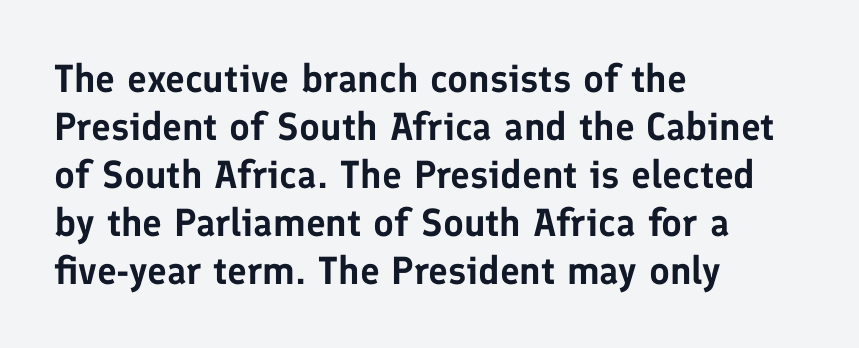
This rendering leaves character spacing at its baseline value. The passage shown is typed in a proportional face where columns would drift. The rendering shows plain stroke endings on the letterforms — a sans-serif design. The letters stand upright; this is a roman face. Horizontally, the lines are justified to the leading edge only.
